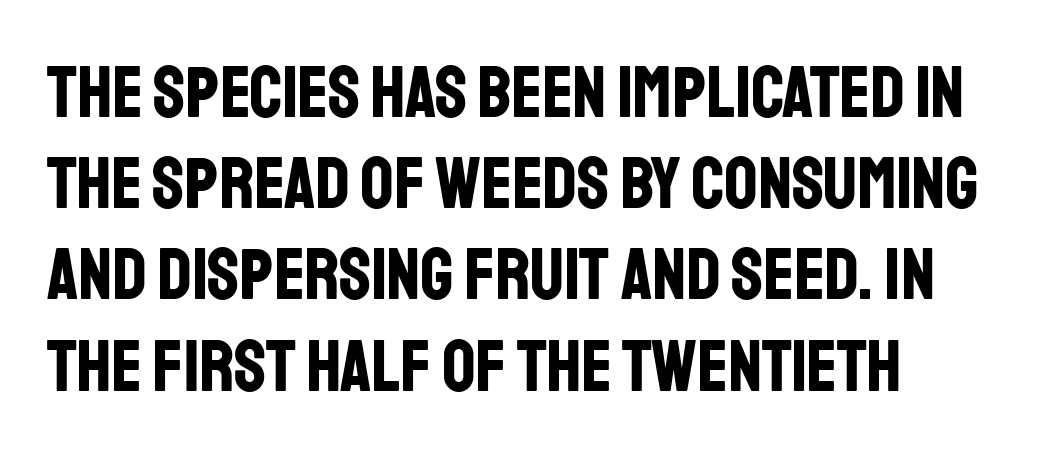
Teacher's note: observe the even left margin — that is flush-left alignment. The letters stand straight up with perfectly vertical stems. The typeface chosen for these lines omits serifs. Its strokes are broad and dark, the hallmark of bold type.
